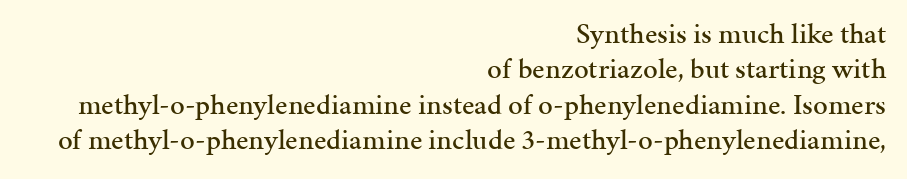
The passage shown is typed in a proportional face where columns would drift. Leftover space on each line is placed entirely before the opening word. The font family rendered here belongs to the serif group. The words here are not underlined. Inter-character spacing is left at the font's built-in metrics.
